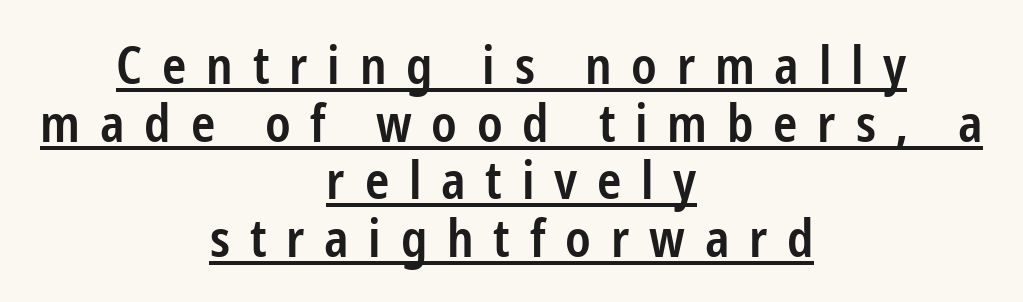
Q: Is the text bold? A: Semi-bold.
Q: Is the text italic (slanted)? A: No, it is upright.
Q: Is the typeface a serif or a sans-serif typeface? A: Sans-serif.
Q: Is the text underlined? A: Yes.
Q: How is the paragraph aligned? A: Centered.
Q: Is the spacing between letters normal or unusually wide? A: Unusually wide.
Q: Is the spacing between lines tight, normal or loose? A: Tight.
Q: Width (condensed, normal, or wide)? A: Condensed.
Q: Stroke contrast? A: Low.
Q: x-height? A: Medium.
Q: Monospaced? A: No.
